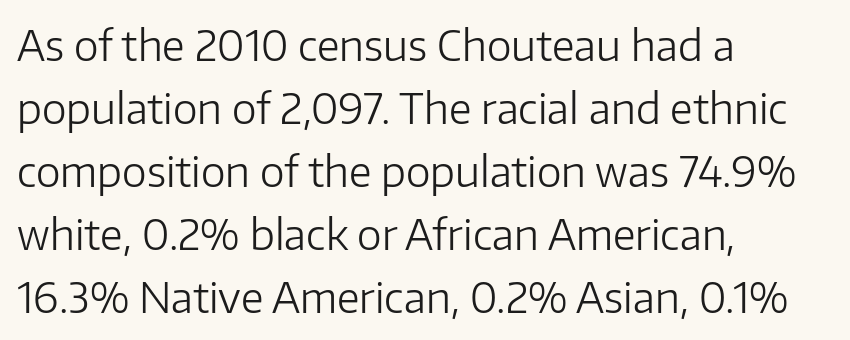
{"serif": "no", "italic": "no", "bold": "no", "weight": "light", "width": "normal", "stroke_contrast": "low", "x_height": "medium", "monospaced": "no", "underline": "no", "align": "left", "line_spacing": "normal", "line_spacing_ratio": 1.5, "letter_spacing": "normal", "letter_spacing_em": 0.0, "glyph_px": 42}
